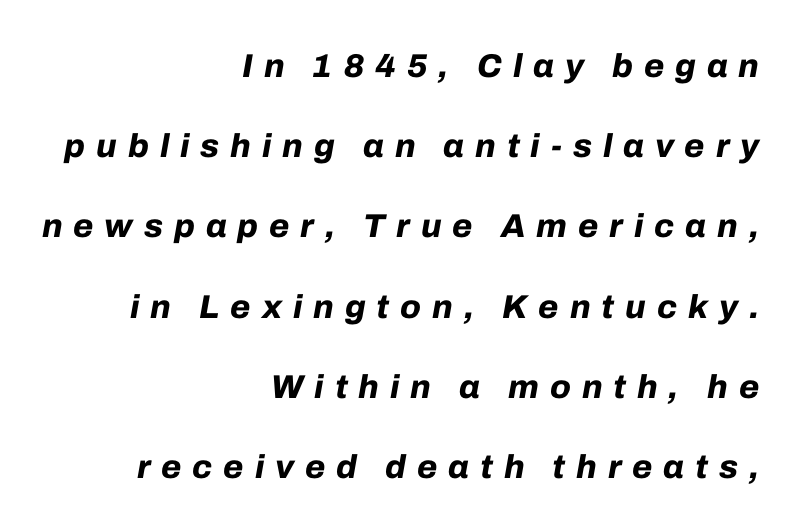
{"italic": "yes", "lean": "right", "slant_degrees": 10, "bold": "yes", "weight": "bold", "width": "normal", "stroke_contrast": "low", "x_height": "medium", "monospaced": "no", "underline": "no", "align": "right", "line_spacing": "loose", "line_spacing_ratio": 2.43, "letter_spacing": "wide", "letter_spacing_em": 0.33, "glyph_px": 33}
